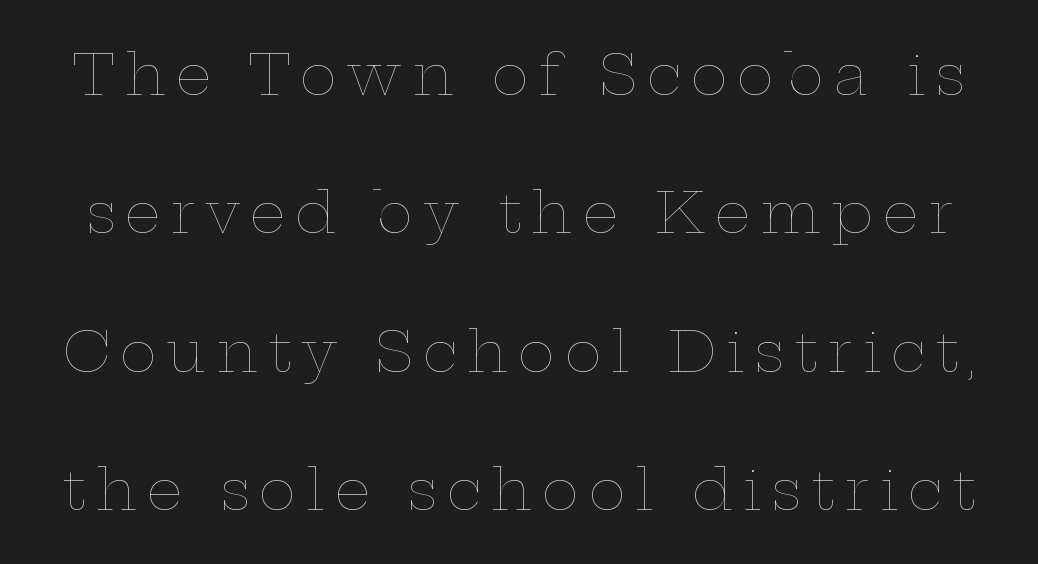
Q: Is the text bold? A: No.
Q: Is the text italic (slanted)? A: No, it is upright.
Q: Is the text underlined? A: No.
Q: Is the spacing between lines tight, normal or loose? A: Loose.
Q: Width (condensed, normal, or wide)? A: Wide.
Q: Stroke contrast? A: Low.
Q: x-height? A: Medium.
Q: Monospaced? A: No.
